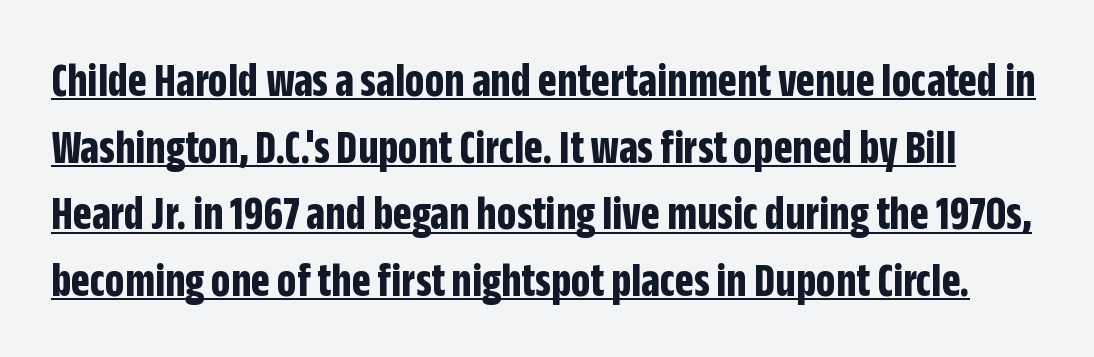
Q: Is the text bold? A: Yes.
Q: Is the text italic (slanted)? A: No, it is upright.
Q: Is the typeface a serif or a sans-serif typeface? A: Sans-serif.
Q: Is the text underlined? A: Yes.
Q: Is the spacing between letters normal or unusually wide? A: Normal.
Q: Is the spacing between lines tight, normal or loose? A: Normal.
Q: Width (condensed, normal, or wide)? A: Condensed.
Q: Stroke contrast? A: Low.
Q: x-height? A: Large.
Q: Monospaced? A: No.
